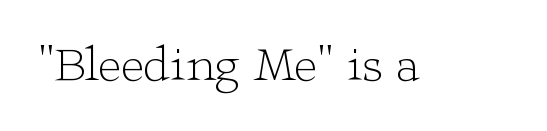
Q: Is the text bold? A: No.
Q: Is the text italic (slanted)? A: No, it is upright.
Q: Is the typeface a serif or a sans-serif typeface? A: Serif.
Q: Is the text underlined? A: No.
Q: Is the spacing between letters normal or unusually wide? A: Normal.
Q: Width (condensed, normal, or wide)? A: Wide.
Q: Stroke contrast? A: Low.
Q: x-height? A: Medium.
Q: Monospaced? A: No.
